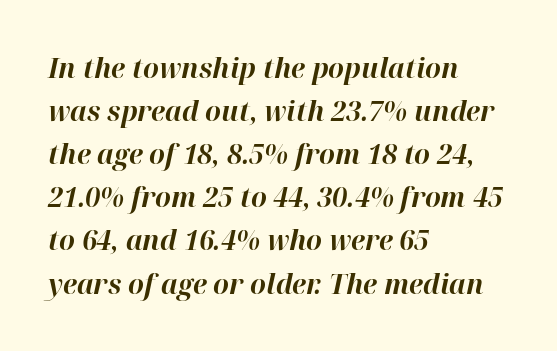
Q: Is the text bold? A: Yes.
Q: Is the text italic (slanted)? A: Yes, it leans right by about 12 degrees.
Q: Is the text underlined? A: No.
Q: How is the paragraph aligned? A: Left-aligned.
Q: Is the spacing between letters normal or unusually wide? A: Normal.
Q: Is the spacing between lines tight, normal or loose? A: Normal.
Q: Width (condensed, normal, or wide)? A: Normal.
Q: Stroke contrast? A: High.
Q: x-height? A: Medium.
Q: Monospaced? A: No.
